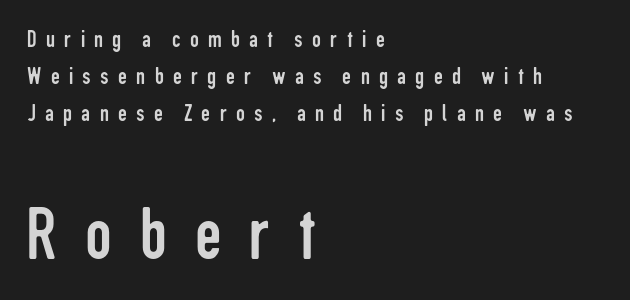
{"serif": "no", "italic": "no", "bold": "no", "weight": "regular", "width": "condensed", "stroke_contrast": "low", "x_height": "medium", "monospaced": "no", "underline": "no", "align": "left", "line_spacing": "normal", "line_spacing_ratio": 1.48, "letter_spacing": "wide", "letter_spacing_em": 0.37, "larger_block": "second", "size_ratio": 3.0, "glyph_px": 75}
